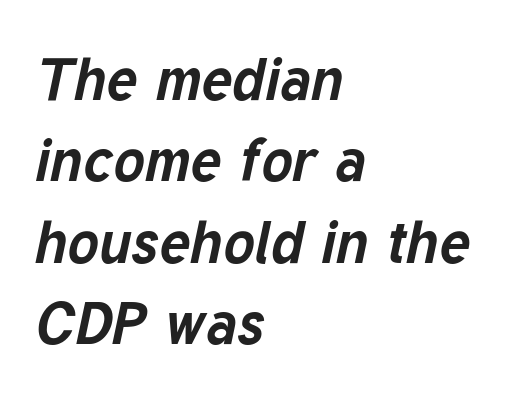
{"italic": "yes", "lean": "right", "slant_degrees": 12, "bold": "yes", "weight": "bold", "width": "normal", "stroke_contrast": "low", "x_height": "medium", "monospaced": "no", "underline": "no", "align": "left", "line_spacing": "normal", "line_spacing_ratio": 1.38, "letter_spacing": "normal", "letter_spacing_em": 0.0, "glyph_px": 59}
